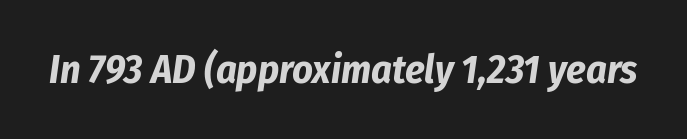
Nobody drew a line under any word here. This rendering leaves character spacing at its baseline value. Notice how the stems are inclined rather than vertical — that's the hallmark of italics. This is heavy type, rendered in bold.
